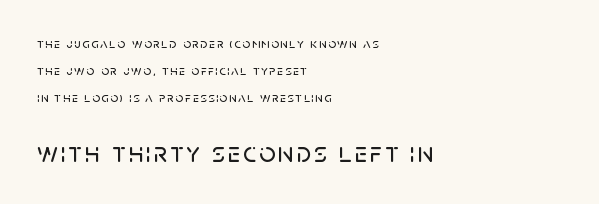
{"serif": "no", "italic": "no", "width": "normal", "stroke_contrast": "low", "x_height": "large", "monospaced": "no", "underline": "no", "align": "left", "line_spacing": "loose", "line_spacing_ratio": 1.94, "larger_block": "second", "size_ratio": 2.0, "glyph_px": 28}
